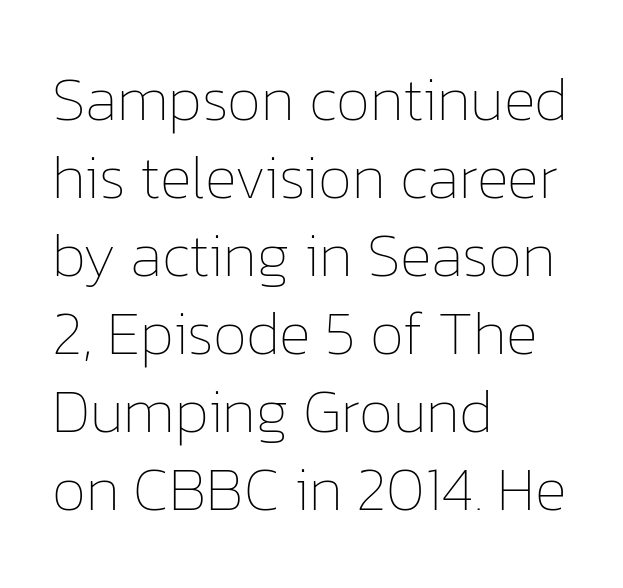
If you drew a ruler down the left edge, every line would touch it. Unmarked baselines from the first word to the last. The rendering uses natural spacing where letterforms have individual widths. In terms of letterspacing, this is plain default setting. Weight: regular or lighter. Does the lettering tilt? It doesn't — this is upright.
